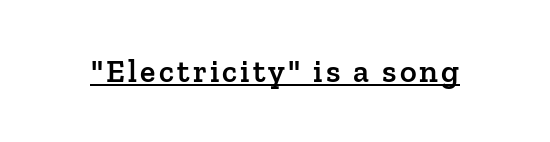
The image shows 32 px semibold serif type, upright; set underlined; low stroke contrast and a medium x-height.
